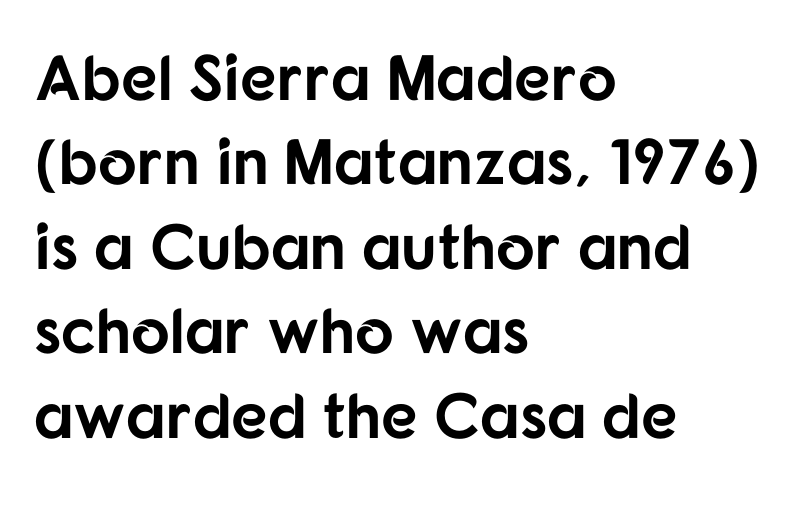
The image shows 64 px bold sans-serif type, upright; set left-aligned, normal line spacing (1.32x), normal letter spacing, not underlined; low stroke contrast and a medium x-height.
